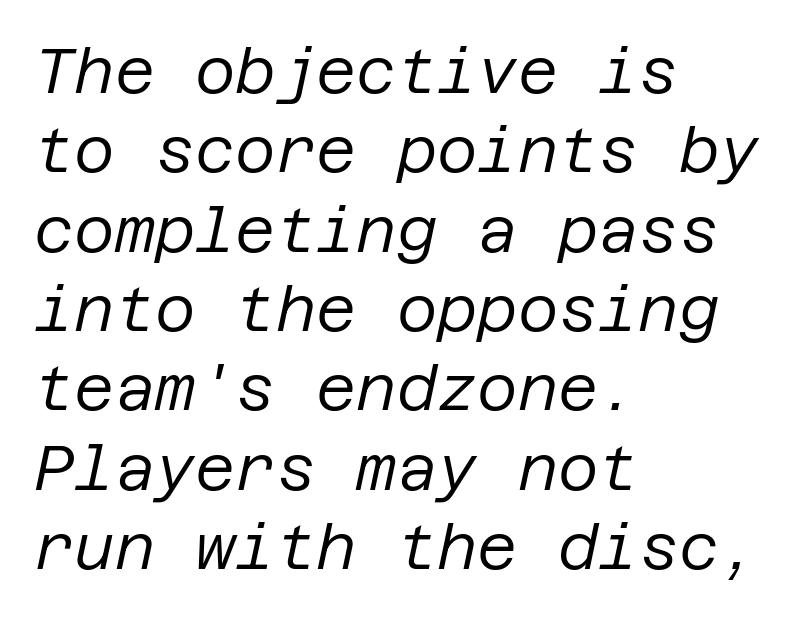
Q: Is the text bold? A: No.
Q: Is the text italic (slanted)? A: Yes, it leans right by about 12 degrees.
Q: Is the text underlined? A: No.
Q: How is the paragraph aligned? A: Left-aligned.
Q: Is the spacing between letters normal or unusually wide? A: Normal.
Q: Is the spacing between lines tight, normal or loose? A: Normal.
Q: Width (condensed, normal, or wide)? A: Normal.
Q: Stroke contrast? A: Low.
Q: x-height? A: Large.
